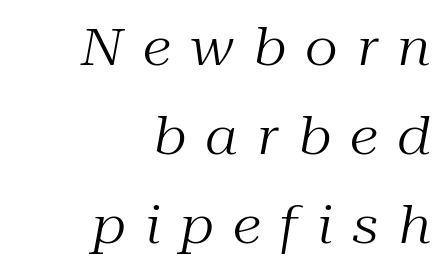
{"serif": "yes", "italic": "yes", "lean": "right", "slant_degrees": 10, "bold": "no", "weight": "regular", "width": "normal", "stroke_contrast": "medium", "x_height": "medium", "monospaced": "no", "underline": "no", "align": "right", "line_spacing_ratio": 1.71, "letter_spacing": "wide", "letter_spacing_em": 0.37, "glyph_px": 52}
